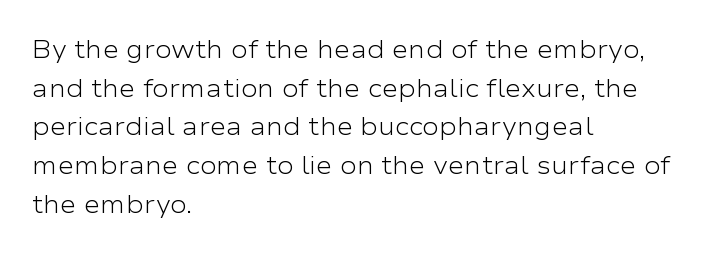
The image shows 25 px text type, upright; set left-aligned, normal line spacing (1.55x), normal letter spacing, not underlined.
